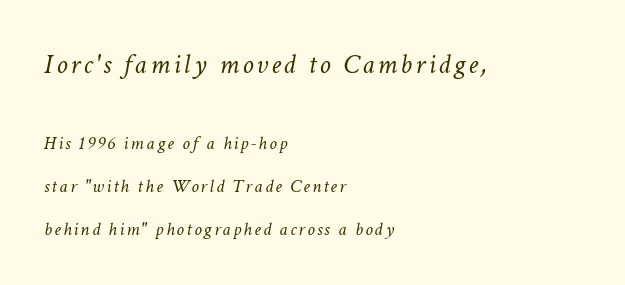
The image shows 28 px light type, italic (leaning right); set left-aligned, loose line spacing (2.25x), not underlined; the first (top) block is 1.47x larger; low stroke contrast and a medium x-height.
